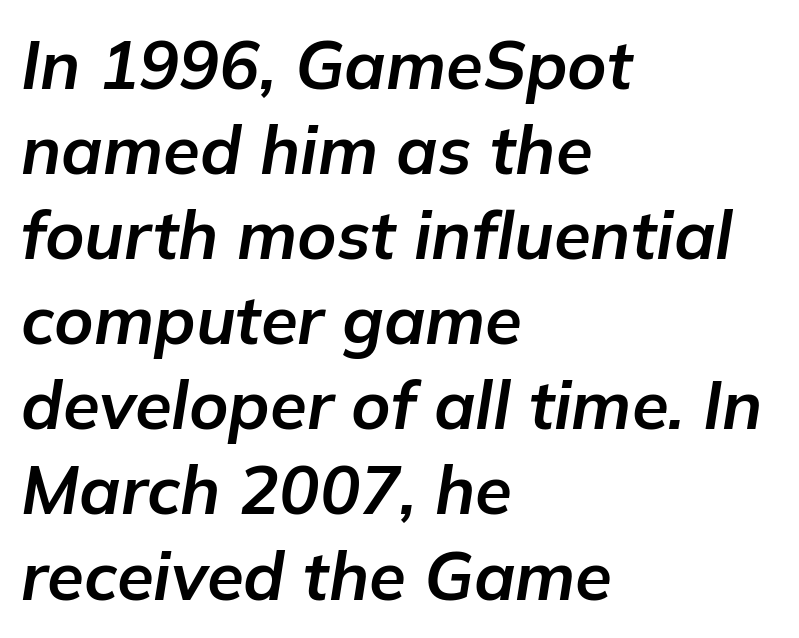
The image shows 67 px bold type, italic (leaning right); set left-aligned, normal line spacing (1.27x), normal letter spacing, not underlined; low stroke contrast and a medium x-height.
